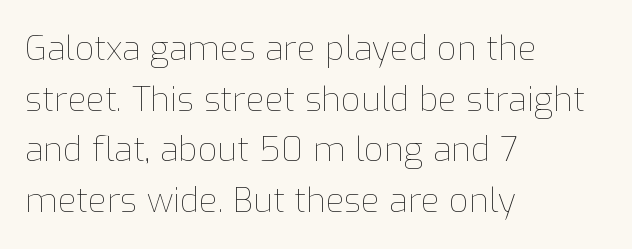
Rows of type keep a routine distance in the vertical direction. The paragraph has a hard left edge and a soft right edge. This is the regular roman posture of the typeface. Do the characters align in a grid? No, the font is proportional. The strokes carry an ordinary text weight at most. The tracking reads as untouched default to a designer's eye.
